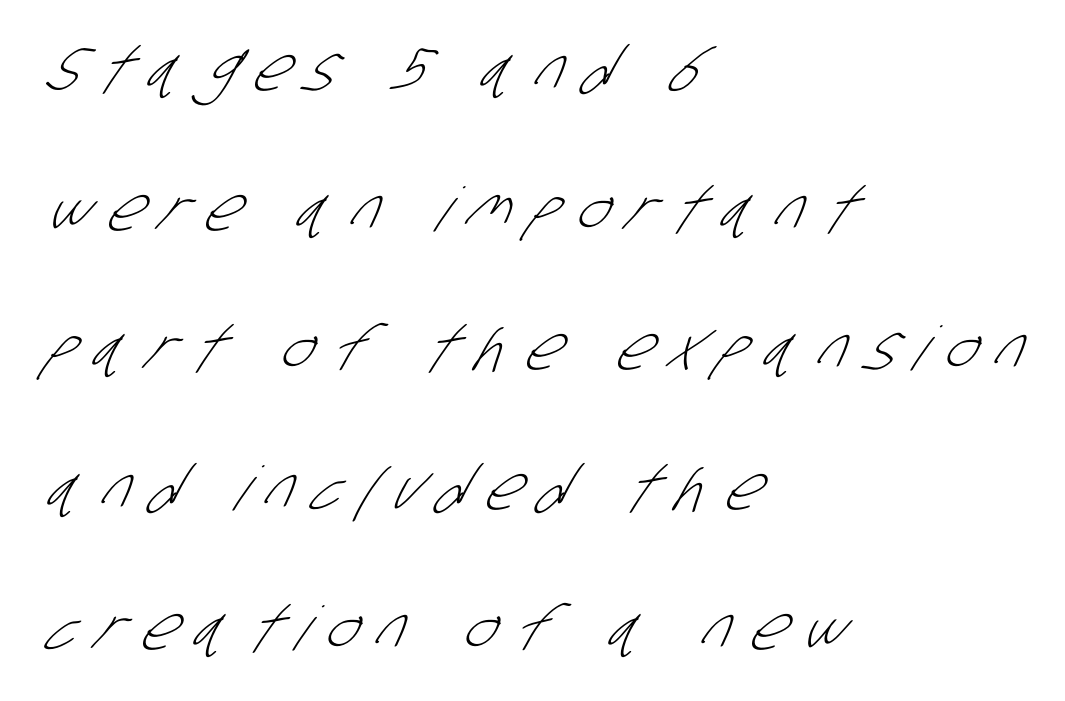
Does the copy run flush right? No — it runs flush left. Reading down the column, the eye jumps a long way to each next line. Classification — sans serif. These lines have a slow, spaced-out rhythm from letter to letter.
